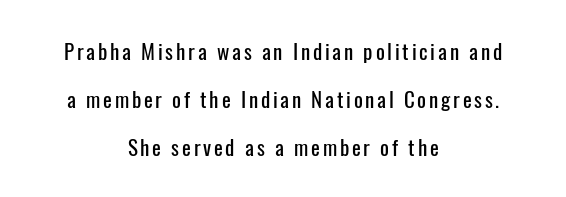
{"italic": "no", "underline": "no", "align": "center", "line_spacing": "loose", "line_spacing_ratio": 2.28, "glyph_px": 21}
